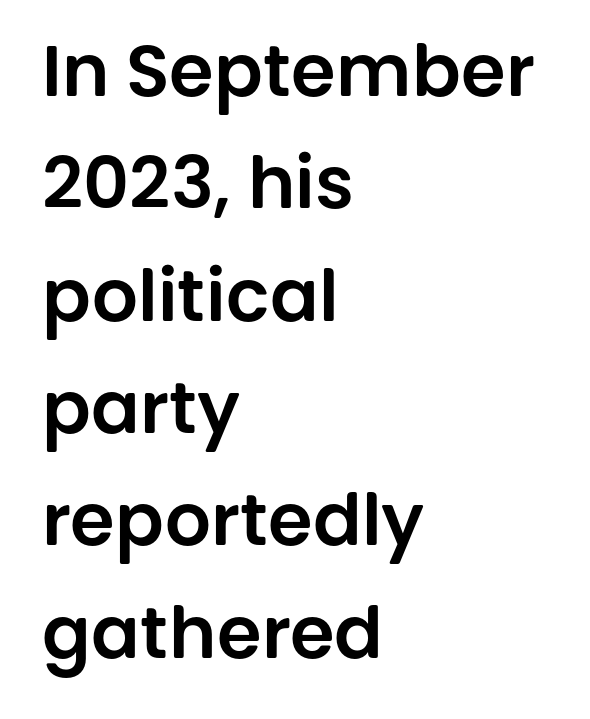
The image shows 72 px sans-serif type, upright; set left-aligned, normal line spacing (1.56x), normal letter spacing, not underlined; low stroke contrast and a large x-height.
